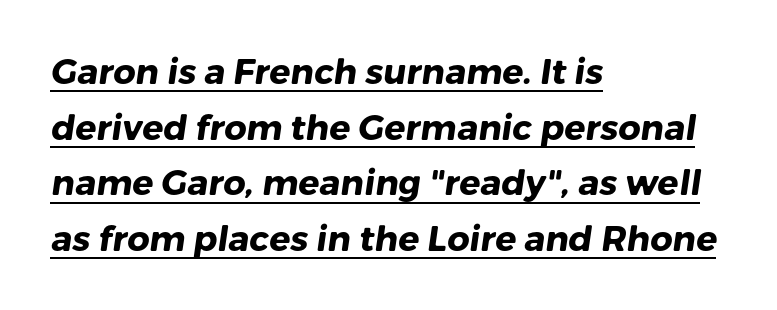
The designer left line spacing at the default. Varying glyph widths throughout — classic text-font behaviour. Characters follow at the spacing the type designer built in. As a designer I'd log this as weight 700, bold.
